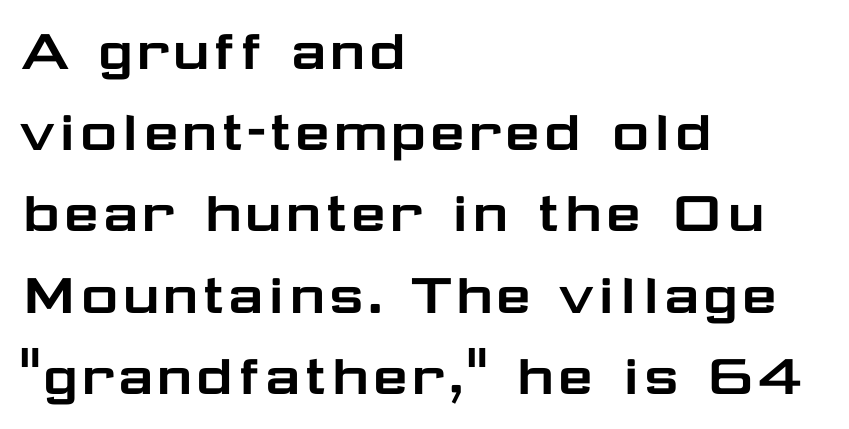
The image shows 65 px wide sans-serif type, upright; set left-aligned, normal line spacing (1.25x), normal letter spacing, not underlined; low stroke contrast and a medium x-height.
